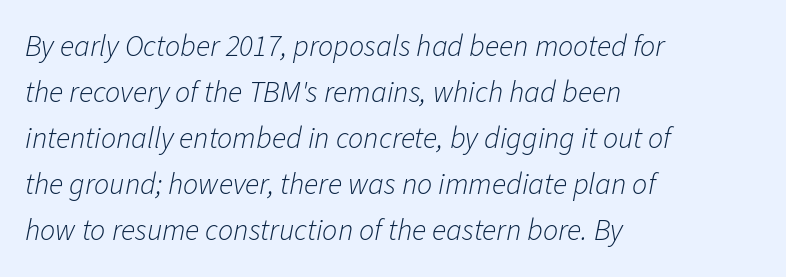
The image shows 30 px light type, italic (leaning right); set left-aligned, normal line spacing (1.53x), normal letter spacing, not underlined; low stroke contrast and a medium x-height.
